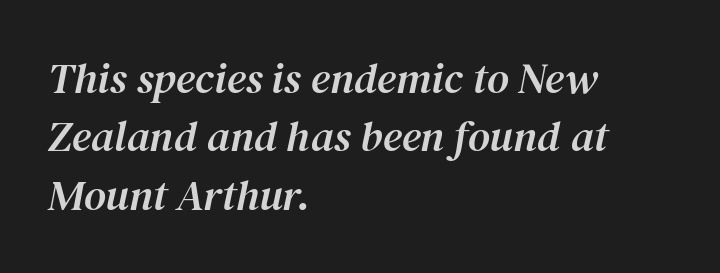
{"serif": "yes", "italic": "yes", "lean": "right", "slant_degrees": 12, "width": "normal", "stroke_contrast": "medium", "x_height": "medium", "monospaced": "no", "underline": "no", "align": "left", "line_spacing": "normal", "line_spacing_ratio": 1.36, "letter_spacing": "normal", "letter_spacing_em": 0.0, "glyph_px": 43}
